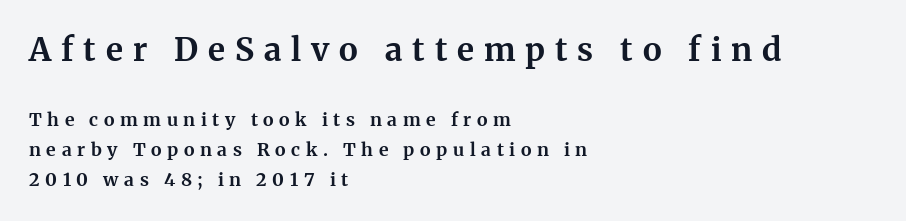
Q: Is the text bold? A: Yes.
Q: Is the text italic (slanted)? A: No, it is upright.
Q: Is the typeface a serif or a sans-serif typeface? A: Serif.
Q: Is the text underlined? A: No.
Q: How is the paragraph aligned? A: Left-aligned.
Q: Is the spacing between letters normal or unusually wide? A: Unusually wide.
Q: Is the spacing between lines tight, normal or loose? A: Normal.
Q: Which block of text is set in a larger size, the first (top) or the second (bottom)? A: The first (top) one.
Q: Width (condensed, normal, or wide)? A: Normal.
Q: Stroke contrast? A: Medium.
Q: x-height? A: Medium.
Q: Monospaced? A: No.
